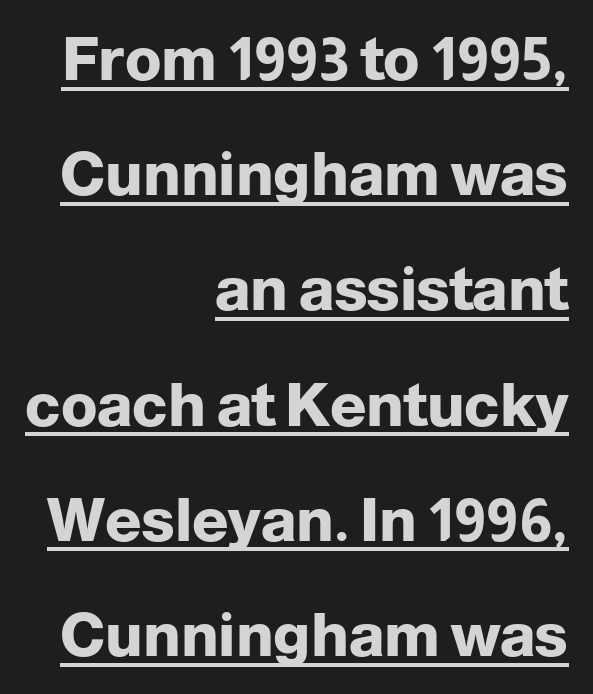
The image shows 60 px heavy sans-serif type, upright; set right-aligned, loose line spacing (1.92x), normal letter spacing, underlined; low stroke contrast and a medium x-height.
